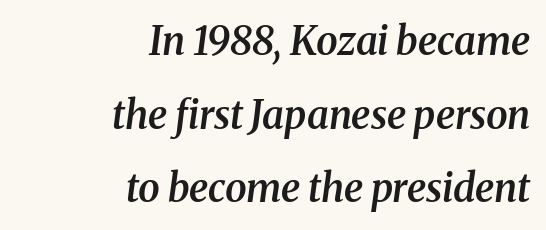
Q: Is the text bold? A: Semi-bold.
Q: Is the text italic (slanted)? A: Yes, it leans right by about 8 degrees.
Q: Is the typeface a serif or a sans-serif typeface? A: Serif.
Q: Is the text underlined? A: No.
Q: How is the paragraph aligned? A: Right-aligned.
Q: Is the spacing between letters normal or unusually wide? A: Normal.
Q: Width (condensed, normal, or wide)? A: Normal.
Q: Stroke contrast? A: Medium.
Q: x-height? A: Medium.
Q: Monospaced? A: No.
